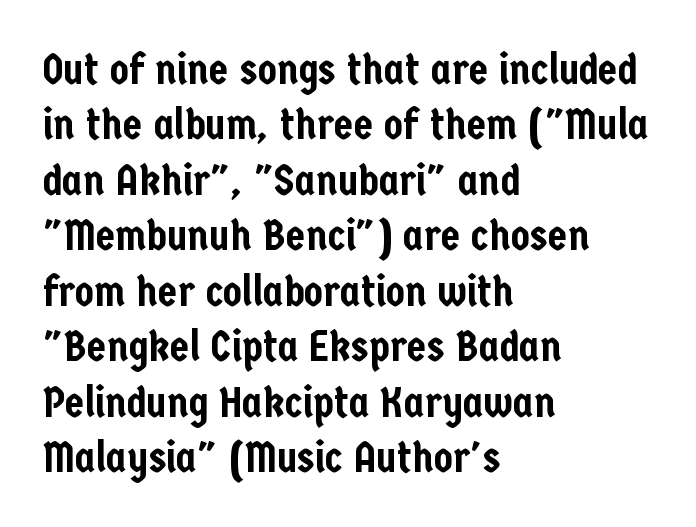
The image shows 44 px condensed sans-serif type, upright; set left-aligned, normal line spacing (1.26x), normal letter spacing, not underlined; low stroke contrast and a medium x-height.
